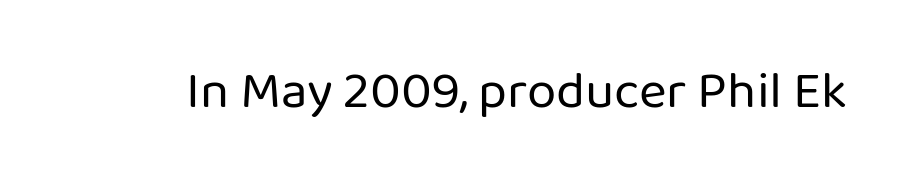
{"serif": "no", "italic": "no", "bold": "no", "weight": "regular", "width": "normal", "stroke_contrast": "low", "x_height": "medium", "monospaced": "no", "underline": "no", "letter_spacing": "normal", "letter_spacing_em": 0.0, "glyph_px": 53}
